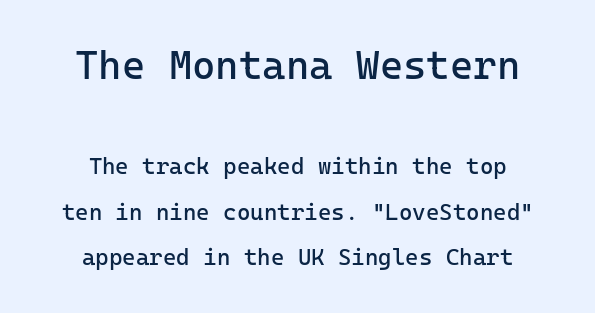
These two chunks differ in scale, with the top chunk taking the larger measure. Posture: upright roman. The letters carry no serifs — their stems end cleanly without finishing strokes. Glance below the letters and you will spot only blank space.
